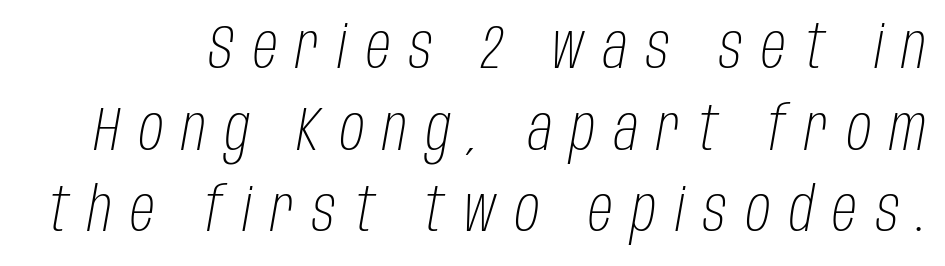
Q: Is the text bold? A: No.
Q: Is the text italic (slanted)? A: Yes, it leans right by about 10 degrees.
Q: Is the text underlined? A: No.
Q: Is the spacing between letters normal or unusually wide? A: Unusually wide.
Q: Is the spacing between lines tight, normal or loose? A: Normal.
Q: Width (condensed, normal, or wide)? A: Condensed.
Q: Stroke contrast? A: Low.
Q: x-height? A: Large.
Q: Monospaced? A: No.
